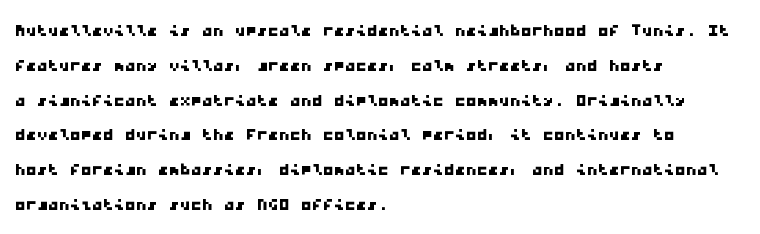
{"underline": "no", "align": "left", "line_spacing": "normal", "line_spacing_ratio": 1.58, "letter_spacing": "normal", "letter_spacing_em": 0.0, "glyph_px": 22}
